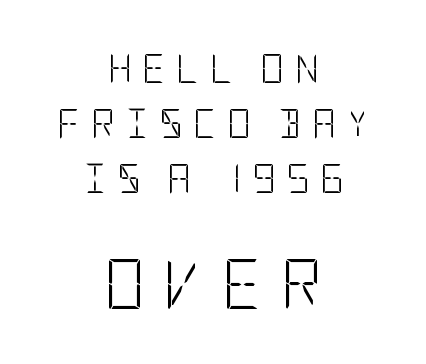
Characters follow at a spacing far wider than the type designer built in. Top chunk: small. Bottom chunk: large. Posture: vertical. Look at the bottom of the vertical strokes: they stop flat, with no serifs. Stroke thickness stays within the range of a standard reading face or lighter.
